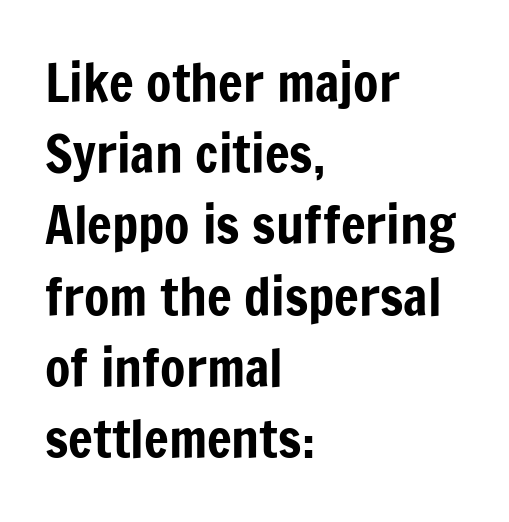
The characters display no serif detailing; their extremities are plain. These lines keep a tight, regular rhythm from letter to letter. Type without underlining. Short and long lines alike share a common starting point at left.
